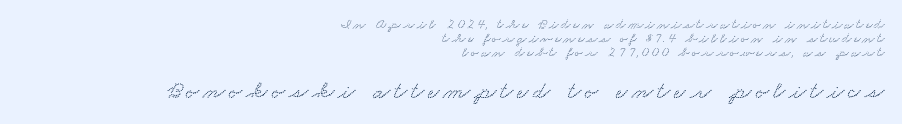
The image shows 25 px text type; set right-aligned, tight line spacing (1.0x), not underlined; the second (bottom) block is 1.79x larger.
